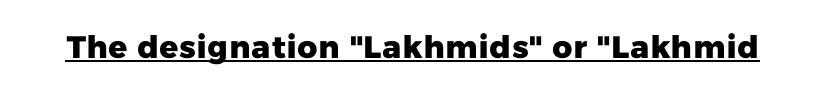
{"serif": "no", "bold": "yes", "weight": "heavy", "width": "normal", "stroke_contrast": "low", "x_height": "medium", "monospaced": "no", "underline": "yes", "letter_spacing": "normal", "letter_spacing_em": 0.0, "glyph_px": 31}
